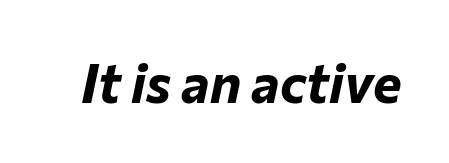
Q: Is the text bold? A: Yes.
Q: Is the text italic (slanted)? A: Yes, it leans right by about 12 degrees.
Q: Is the text underlined? A: No.
Q: Is the spacing between letters normal or unusually wide? A: Normal.
Q: Width (condensed, normal, or wide)? A: Normal.
Q: Stroke contrast? A: Low.
Q: x-height? A: Medium.
Q: Monospaced? A: No.
